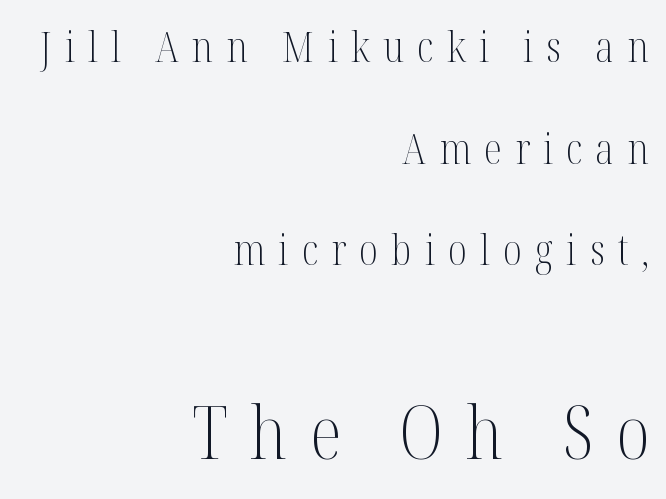
Q: Is the text bold? A: No.
Q: Is the text italic (slanted)? A: No, it is upright.
Q: Is the typeface a serif or a sans-serif typeface? A: Serif.
Q: Is the text underlined? A: No.
Q: How is the paragraph aligned? A: Right-aligned.
Q: Is the spacing between letters normal or unusually wide? A: Unusually wide.
Q: Is the spacing between lines tight, normal or loose? A: Loose.
Q: Which block of text is set in a larger size, the first (top) or the second (bottom)? A: The second (bottom) one.
Q: Width (condensed, normal, or wide)? A: Condensed.
Q: Stroke contrast? A: Medium.
Q: x-height? A: Medium.
Q: Monospaced? A: No.
